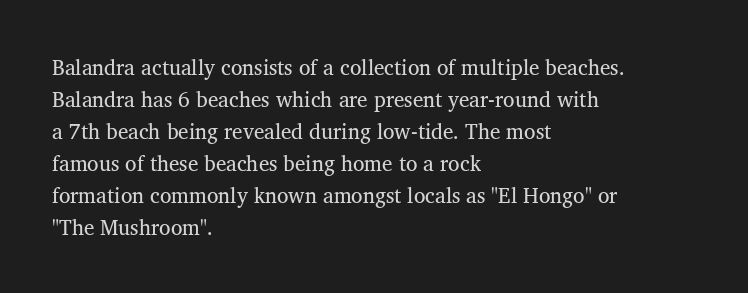
Q: Is the text bold? A: No.
Q: Is the text italic (slanted)? A: No, it is upright.
Q: Is the text underlined? A: No.
Q: How is the paragraph aligned? A: Left-aligned.
Q: Is the spacing between letters normal or unusually wide? A: Normal.
Q: Is the spacing between lines tight, normal or loose? A: Normal.
